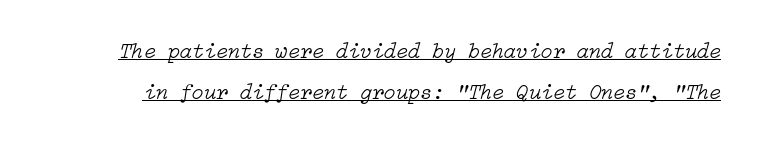
Q: Is the text bold? A: No.
Q: Is the text italic (slanted)? A: Yes, it leans right by about 15 degrees.
Q: Is the text underlined? A: Yes.
Q: Is the spacing between letters normal or unusually wide? A: Normal.
